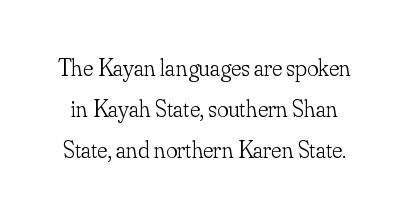
The image shows 24 px text type, upright; set line spacing 1.71x, normal letter spacing, not underlined.
